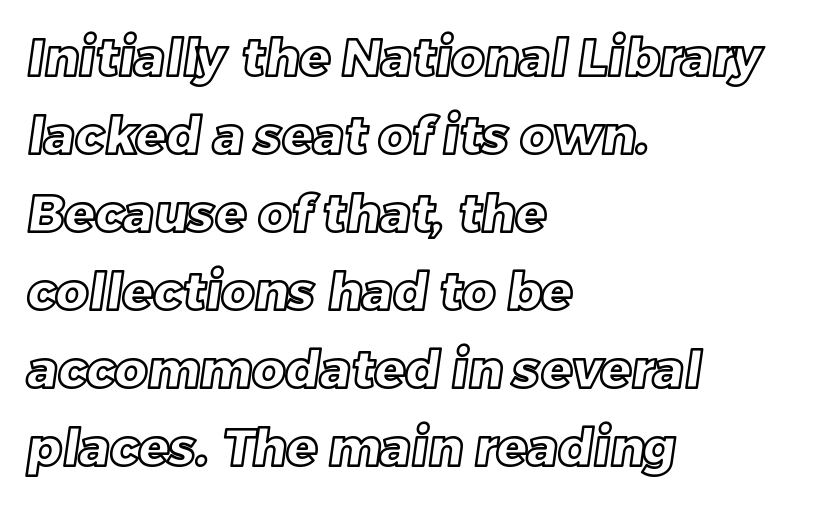
Do the characters align in a grid? No, the font is proportional. The lines sit at an ordinary, default distance from one another. Nobody drew a line under any word here. This rendering uses left alignment, leaving the right contour irregular. Caption: standard tracking, unaltered.
